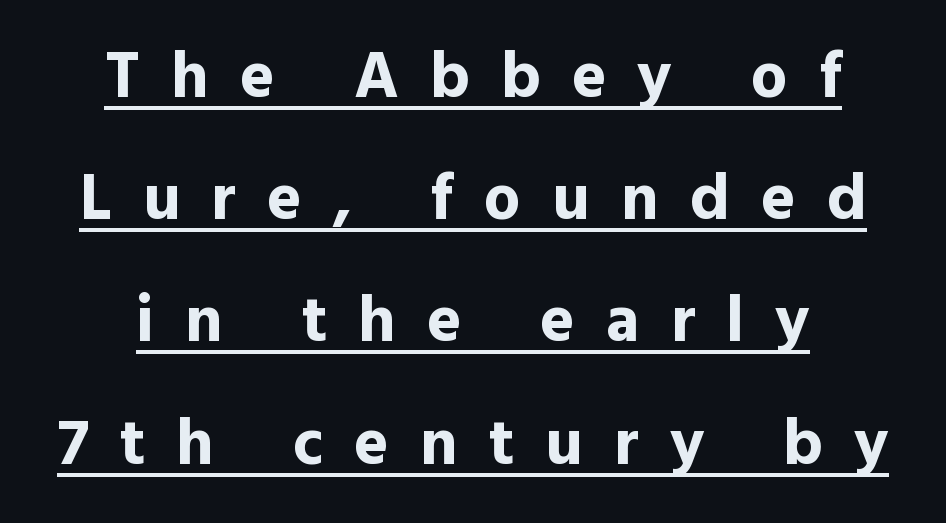
{"serif": "no", "italic": "no", "bold": "yes", "weight": "bold", "width": "normal", "x_height": "medium", "monospaced": "no", "underline": "yes", "align": "center", "line_spacing_ratio": 1.88, "letter_spacing": "wide", "letter_spacing_em": 0.48, "glyph_px": 65}
